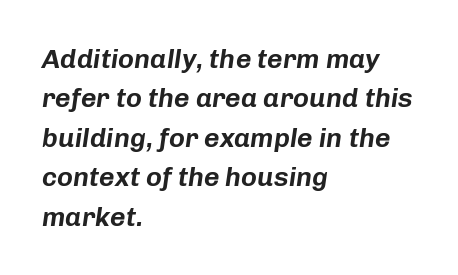
{"italic": "yes", "lean": "right", "slant_degrees": 8, "underline": "no", "align": "left", "line_spacing": "normal", "line_spacing_ratio": 1.46, "letter_spacing": "normal", "letter_spacing_em": 0.0, "glyph_px": 27}
